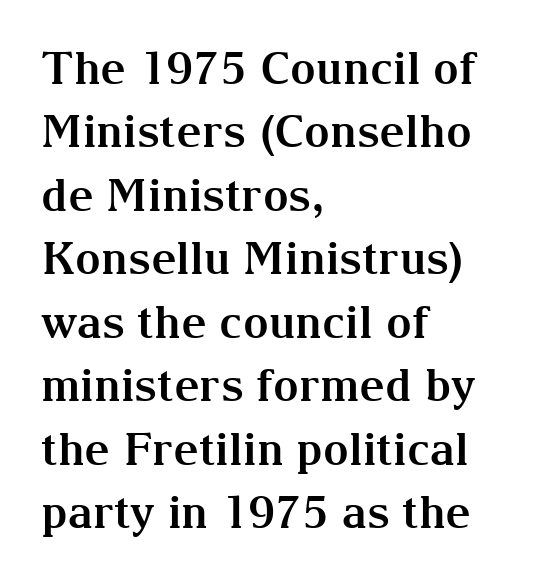
Q: Is the text bold? A: Yes.
Q: Is the text italic (slanted)? A: No, it is upright.
Q: Is the typeface a serif or a sans-serif typeface? A: Serif.
Q: Is the text underlined? A: No.
Q: How is the paragraph aligned? A: Left-aligned.
Q: Is the spacing between letters normal or unusually wide? A: Normal.
Q: Is the spacing between lines tight, normal or loose? A: Normal.
Q: Width (condensed, normal, or wide)? A: Normal.
Q: Stroke contrast? A: Medium.
Q: x-height? A: Medium.
Q: Monospaced? A: No.
